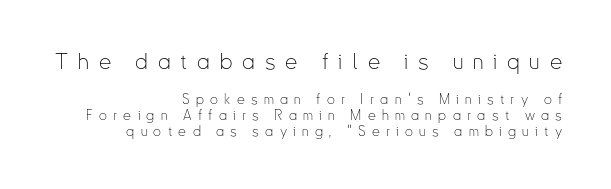
Q: Is the text bold? A: No.
Q: Is the text italic (slanted)? A: No, it is upright.
Q: Is the text underlined? A: No.
Q: How is the paragraph aligned? A: Right-aligned.
Q: Is the spacing between letters normal or unusually wide? A: Unusually wide.
Q: Is the spacing between lines tight, normal or loose? A: Tight.
Q: Which block of text is set in a larger size, the first (top) or the second (bottom)? A: The first (top) one.
